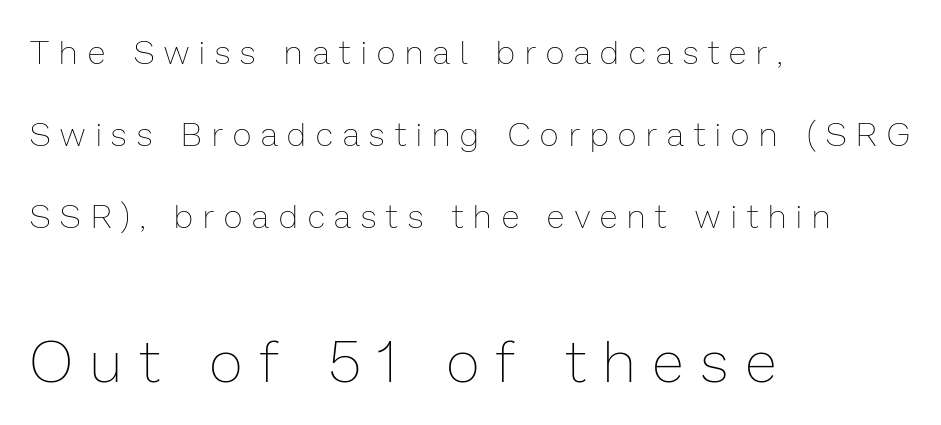
Q: Is the text bold? A: No.
Q: Is the text italic (slanted)? A: No, it is upright.
Q: Is the text underlined? A: No.
Q: How is the paragraph aligned? A: Left-aligned.
Q: Is the spacing between letters normal or unusually wide? A: Unusually wide.
Q: Is the spacing between lines tight, normal or loose? A: Loose.
Q: Which block of text is set in a larger size, the first (top) or the second (bottom)? A: The second (bottom) one.
Q: Width (condensed, normal, or wide)? A: Normal.
Q: Stroke contrast? A: Low.
Q: x-height? A: Medium.
Q: Monospaced? A: No.
